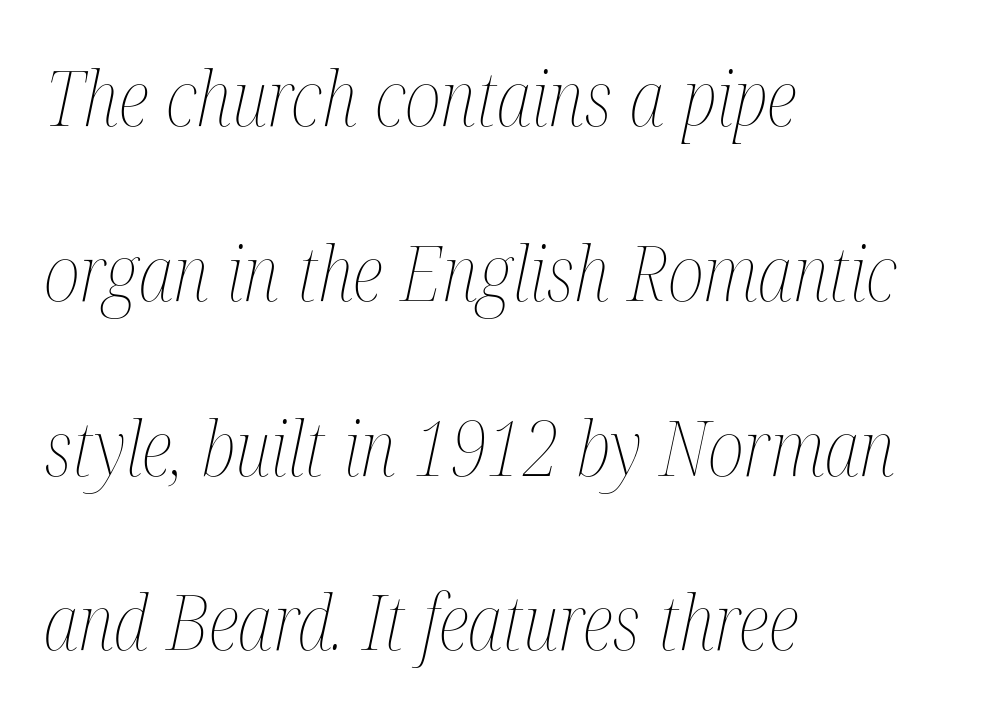
{"italic": "yes", "lean": "right", "slant_degrees": 12, "bold": "no", "weight": "thin", "width": "condensed", "stroke_contrast": "medium", "x_height": "medium", "monospaced": "no", "underline": "no", "align": "left", "line_spacing": "loose", "line_spacing_ratio": 2.3, "letter_spacing": "normal", "letter_spacing_em": 0.0, "glyph_px": 76}
